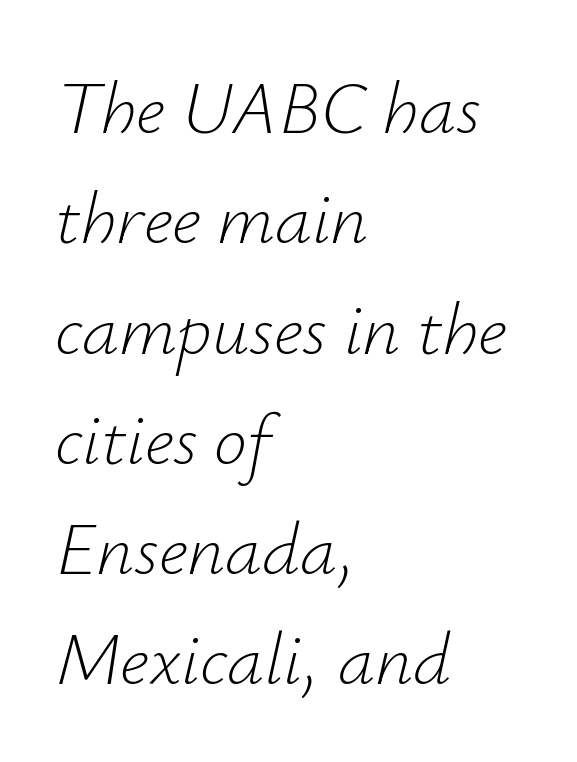
{"italic": "yes", "lean": "right", "slant_degrees": 12, "bold": "no", "weight": "light", "width": "normal", "stroke_contrast": "low", "x_height": "small", "monospaced": "no", "underline": "no", "align": "left", "line_spacing": "normal", "line_spacing_ratio": 1.49, "letter_spacing": "normal", "letter_spacing_em": 0.0, "glyph_px": 74}
